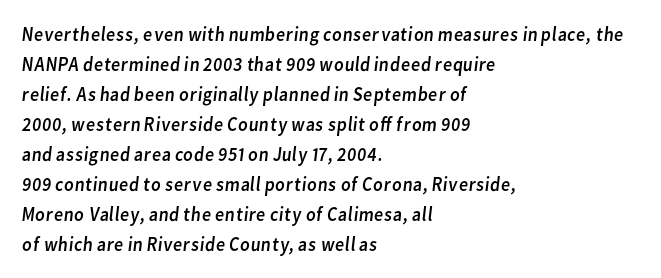
Q: Is the text bold? A: No.
Q: Is the text underlined? A: No.
Q: How is the paragraph aligned? A: Left-aligned.
Q: Is the spacing between letters normal or unusually wide? A: Normal.
Q: Is the spacing between lines tight, normal or loose? A: Normal.
